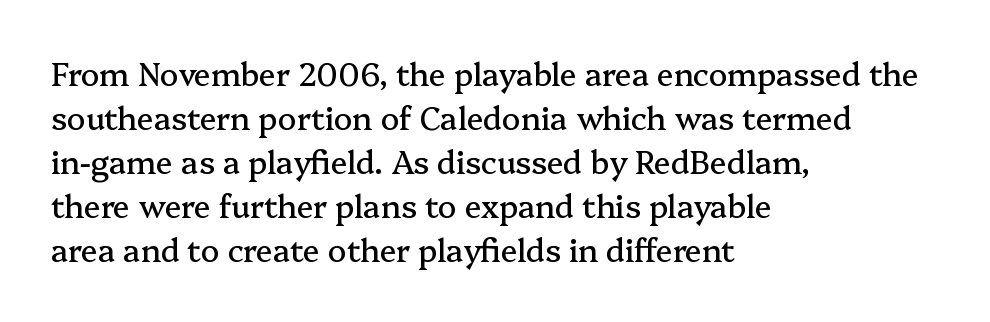
{"serif": "yes", "italic": "no", "width": "normal", "stroke_contrast": "medium", "x_height": "medium", "monospaced": "no", "underline": "no", "align": "left", "line_spacing": "normal", "line_spacing_ratio": 1.42, "letter_spacing": "normal", "letter_spacing_em": 0.0, "glyph_px": 31}
